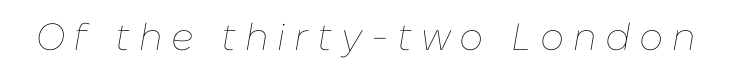
{"italic": "yes", "lean": "right", "slant_degrees": 10, "bold": "no", "weight": "thin", "width": "normal", "stroke_contrast": "low", "x_height": "medium", "monospaced": "no", "underline": "no", "letter_spacing": "wide", "letter_spacing_em": 0.23, "glyph_px": 38}
